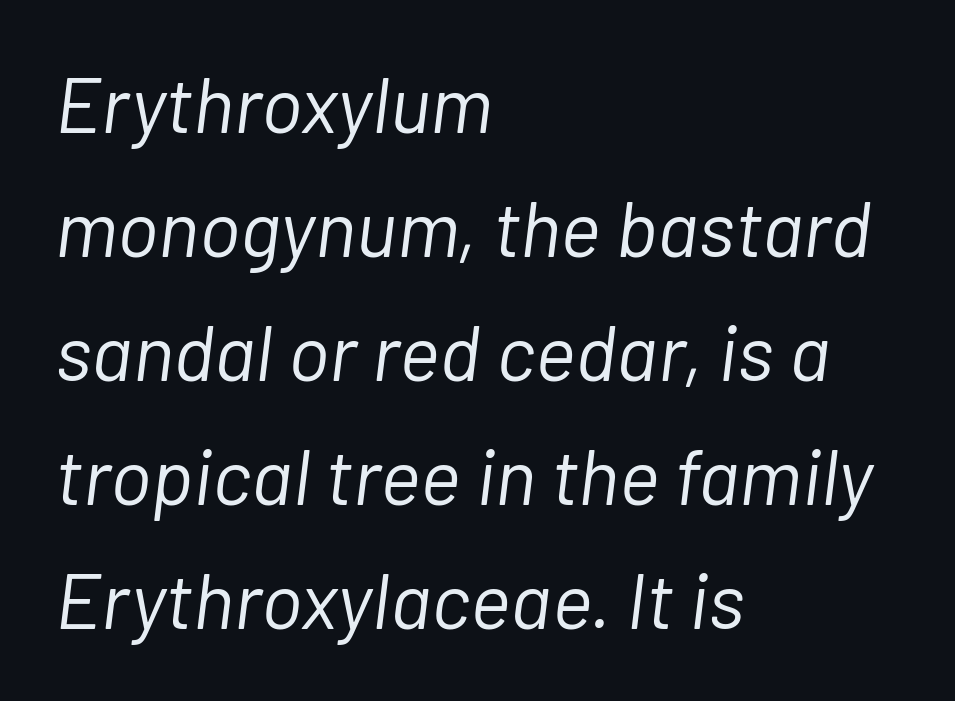
The image shows 78 px light type, italic (leaning right); set left-aligned, normal line spacing (1.59x), normal letter spacing, not underlined; low stroke contrast and a medium x-height.
